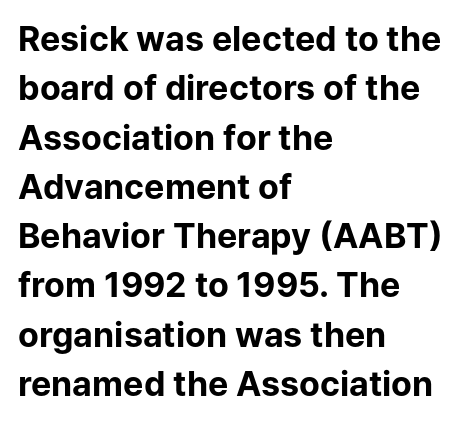
Caption: standard tracking, unaltered. Compared with a centered layout, this one pins lines to the left instead. Type style note: lacks serifs. No word sits above an underline. The rendering uses a bold face; every stroke is thick and dark. Looks like regular typesetting: each glyph gets only the width it needs.
